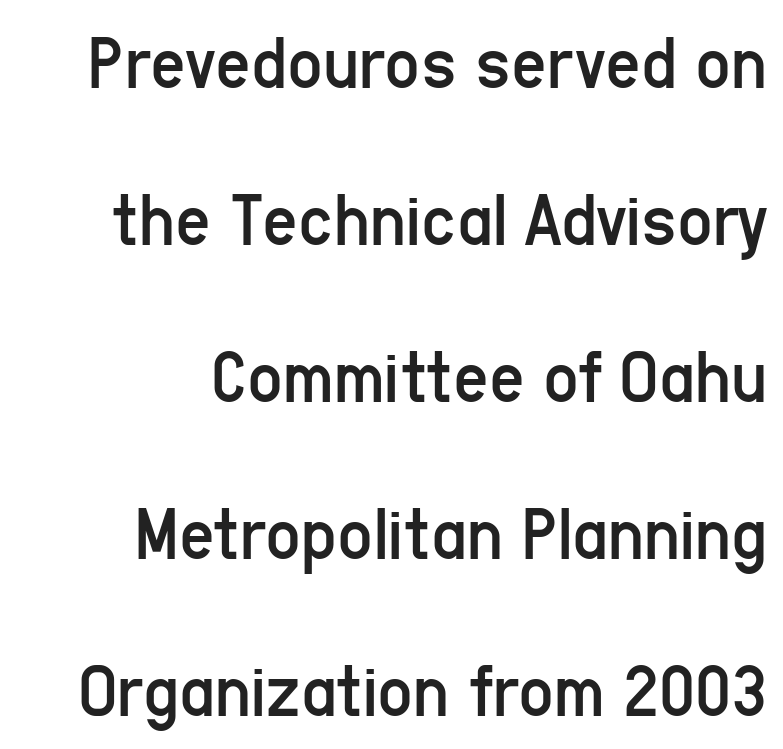
The image shows 77 px regular-weight, condensed sans-serif type, upright; set right-aligned, loose line spacing (2.04x), normal letter spacing, not underlined; low stroke contrast and a medium x-height.
